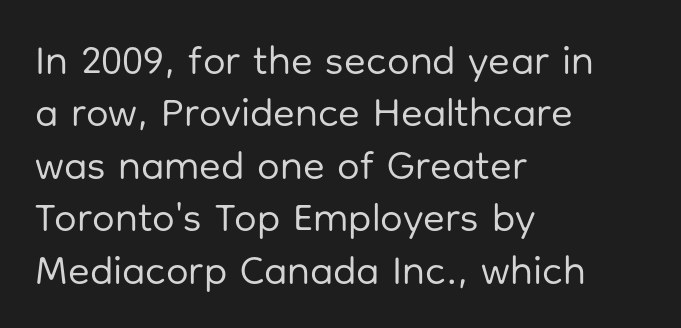
In terms of leading, this rendering sits right in the middle. This sample has the flowing, uneven cadence of proportional lettering. I'd call this a sans setting — the letters go barefoot. No chunkiness to these letters — they're not bold. Teacher's note: observe the even left margin — that is flush-left alignment.
